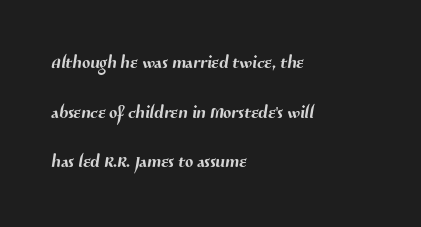
Q: Is the text underlined? A: No.
Q: How is the paragraph aligned? A: Left-aligned.
Q: Is the spacing between letters normal or unusually wide? A: Normal.
Q: Is the spacing between lines tight, normal or loose? A: Loose.
